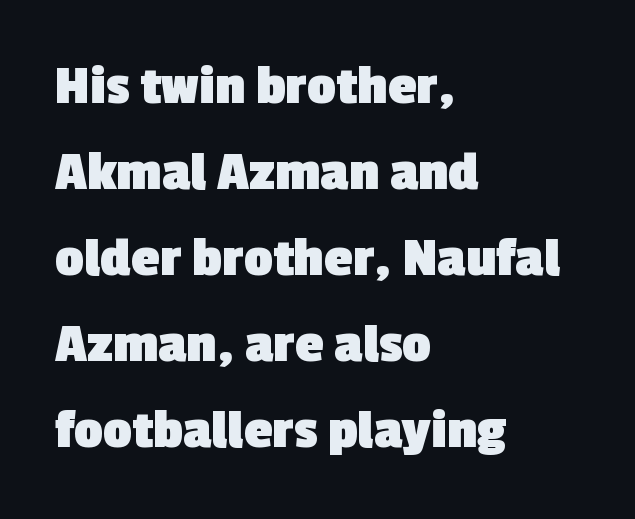
Does extra space separate the letters? No, they use regular spacing. Every letter is thick-stroked: bold, no question. Rows of type keep a routine distance in the vertical direction. A clean baseline with only descenders dipping below it. Nope, no serifs anywhere on these letters. In CSS terms this would be text-align: left.
